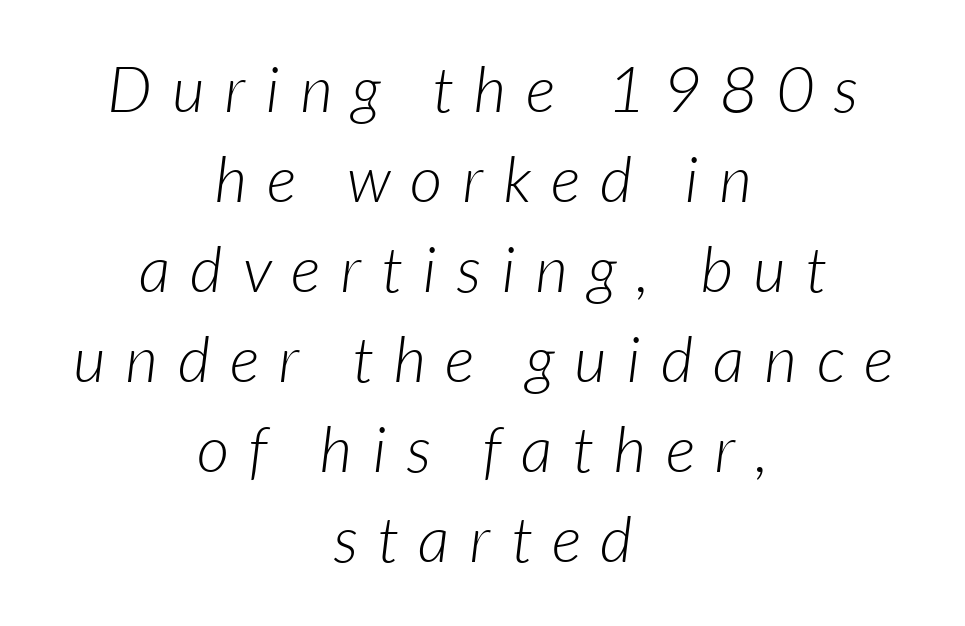
{"italic": "yes", "lean": "right", "slant_degrees": 7, "bold": "no", "weight": "light", "width": "normal", "stroke_contrast": "low", "x_height": "medium", "monospaced": "no", "underline": "no", "align": "center", "line_spacing": "normal", "line_spacing_ratio": 1.43, "letter_spacing": "wide", "letter_spacing_em": 0.32, "glyph_px": 63}
